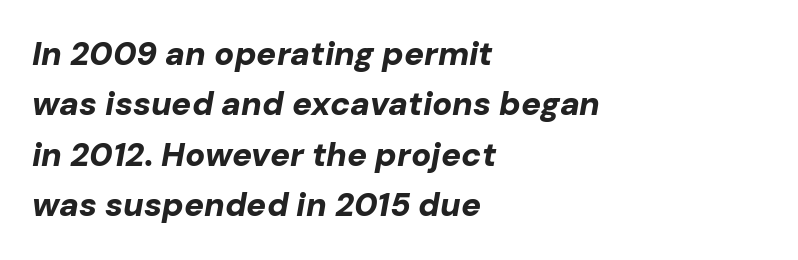
{"italic": "yes", "lean": "right", "slant_degrees": 10, "bold": "yes", "weight": "bold", "width": "normal", "stroke_contrast": "low", "x_height": "medium", "monospaced": "no", "underline": "no", "align": "left", "line_spacing": "normal", "line_spacing_ratio": 1.53, "letter_spacing": "normal", "letter_spacing_em": 0.0, "glyph_px": 33}
